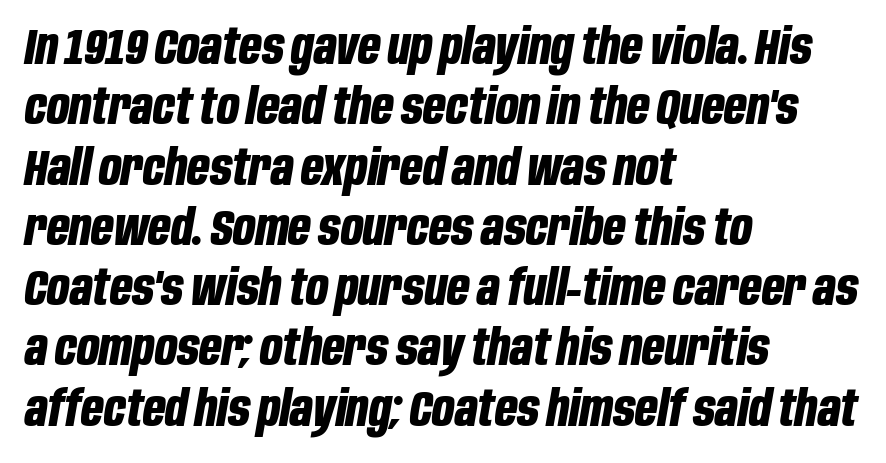
The image shows 49 px bold, condensed type, italic (leaning right); set left-aligned, line spacing 1.23x, normal letter spacing, not underlined; low stroke contrast and a large x-height.
